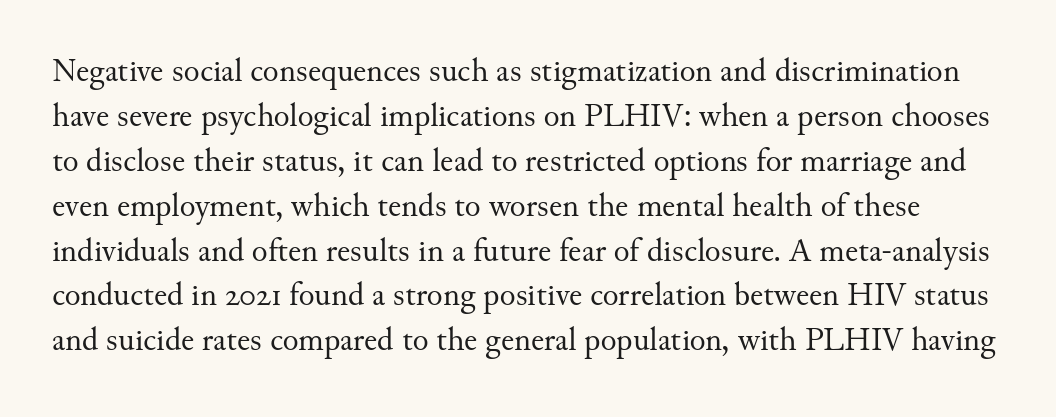
The image shows 33 px regular-weight serif type, upright; set normal line spacing (1.36x), normal letter spacing, not underlined; medium stroke contrast and a small x-height.
